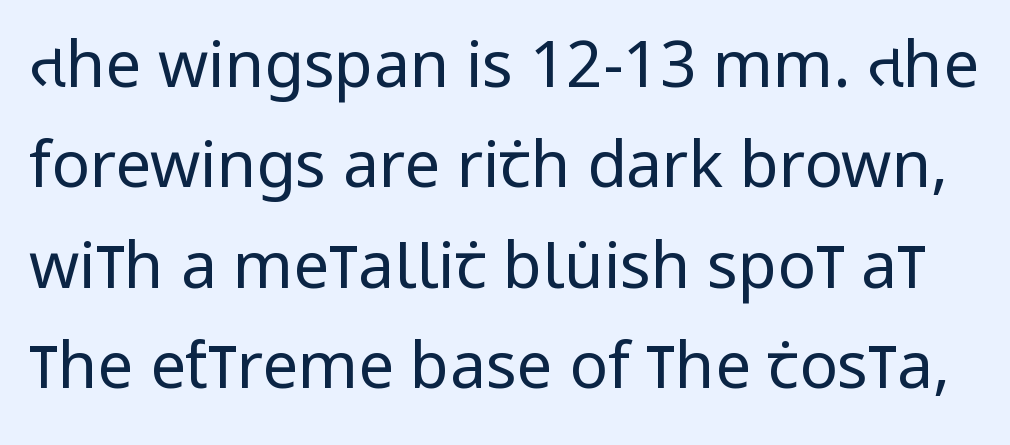
Q: Is the text bold? A: No.
Q: Is the text italic (slanted)? A: No, it is upright.
Q: Is the typeface a serif or a sans-serif typeface? A: Sans-serif.
Q: Is the text underlined? A: No.
Q: Is the spacing between letters normal or unusually wide? A: Normal.
Q: Is the spacing between lines tight, normal or loose? A: Normal.
Q: Width (condensed, normal, or wide)? A: Condensed.
Q: Stroke contrast? A: Low.
Q: x-height? A: Large.
Q: Monospaced? A: No.
